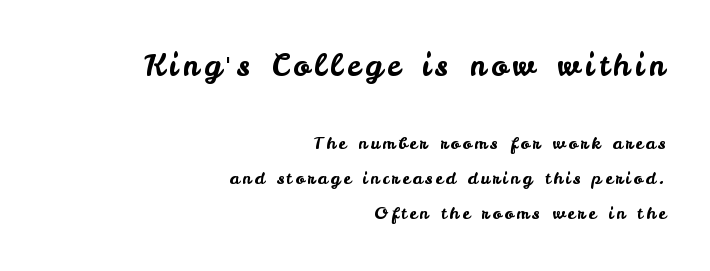
Check where the strokes stop: nothing finishes them off — pure sans. Letters rest on an invisible, unmarked baseline. Notice the wide empty band between every row — that's loose leading. The typesetter chose a ragged-left arrangement here.
